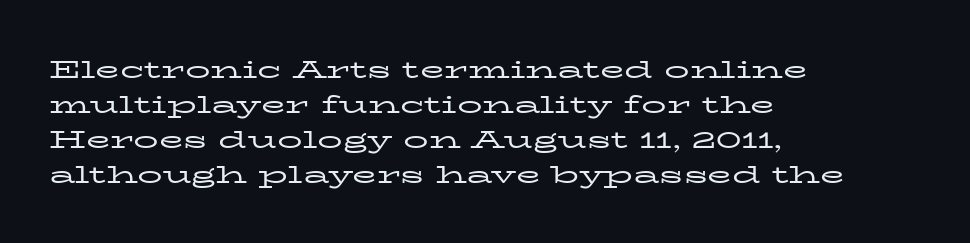
Q: Is the text bold? A: No.
Q: Is the text italic (slanted)? A: No, it is upright.
Q: Is the text underlined? A: No.
Q: How is the paragraph aligned? A: Left-aligned.
Q: Is the spacing between letters normal or unusually wide? A: Normal.
Q: Is the spacing between lines tight, normal or loose? A: Normal.
